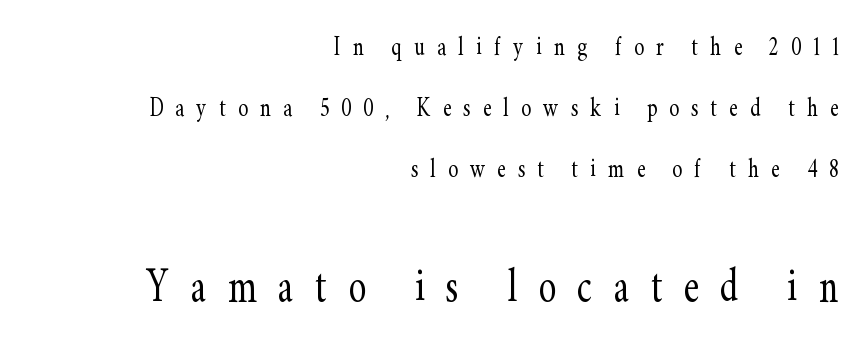
This sample uses expanded letter spacing, leaving extra air between glyphs. Line endings align vertically; line beginnings do not. The passage shown is not underscored anywhere. Posture: vertical. Loosely led — the rows are spread out. Spacing verdict: proportional, widths tailored to each character.
